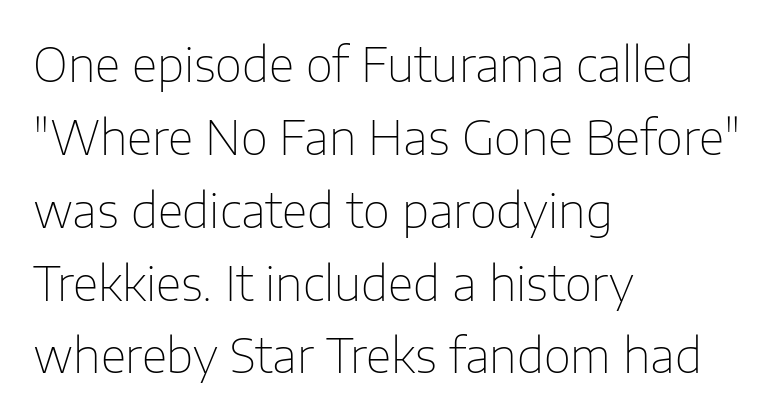
Q: Is the text bold? A: No.
Q: Is the text italic (slanted)? A: No, it is upright.
Q: Is the typeface a serif or a sans-serif typeface? A: Sans-serif.
Q: Is the text underlined? A: No.
Q: How is the paragraph aligned? A: Left-aligned.
Q: Is the spacing between letters normal or unusually wide? A: Normal.
Q: Is the spacing between lines tight, normal or loose? A: Normal.
Q: Width (condensed, normal, or wide)? A: Normal.
Q: Stroke contrast? A: Low.
Q: x-height? A: Medium.
Q: Monospaced? A: No.
